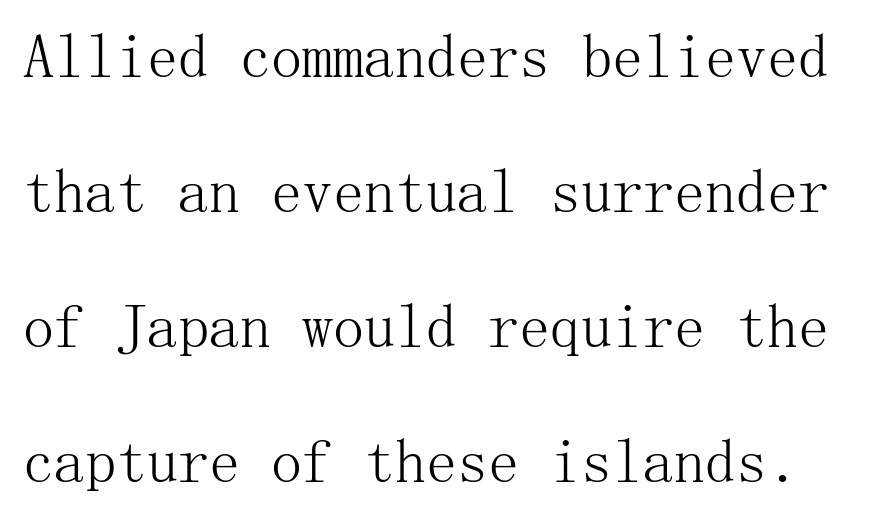
{"serif": "yes", "italic": "no", "bold": "no", "weight": "light", "width": "normal", "stroke_contrast": "medium", "x_height": "medium", "underline": "no", "line_spacing": "loose", "line_spacing_ratio": 2.18, "letter_spacing": "normal", "letter_spacing_em": 0.0, "glyph_px": 62}
